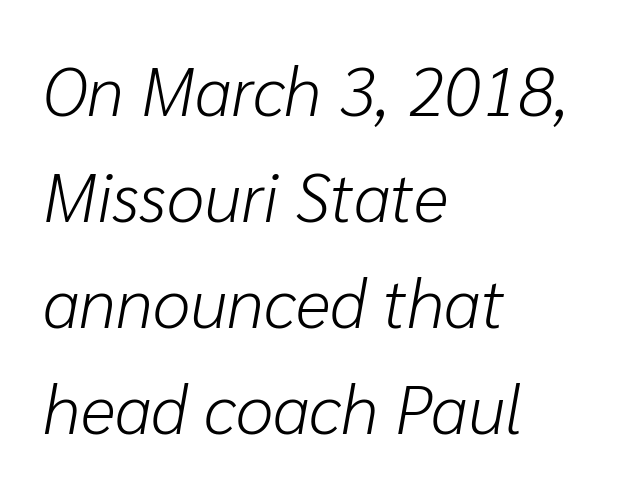
{"italic": "yes", "lean": "right", "slant_degrees": 10, "bold": "no", "weight": "light", "width": "normal", "stroke_contrast": "low", "x_height": "medium", "monospaced": "no", "underline": "no", "align": "left", "line_spacing": "normal", "line_spacing_ratio": 1.56, "letter_spacing": "normal", "letter_spacing_em": 0.0, "glyph_px": 68}
